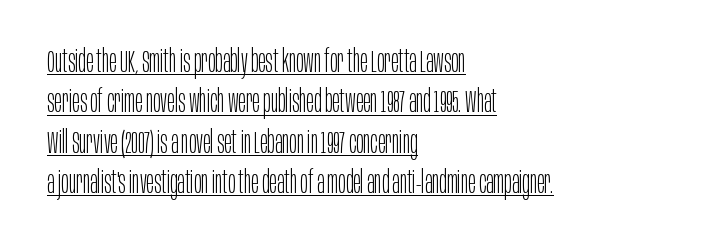
{"serif": "no", "italic": "no", "bold": "no", "weight": "light", "width": "condensed", "stroke_contrast": "low", "x_height": "large", "monospaced": "no", "underline": "yes", "align": "left", "line_spacing": "normal", "line_spacing_ratio": 1.3, "letter_spacing": "normal", "letter_spacing_em": 0.0, "glyph_px": 31}
